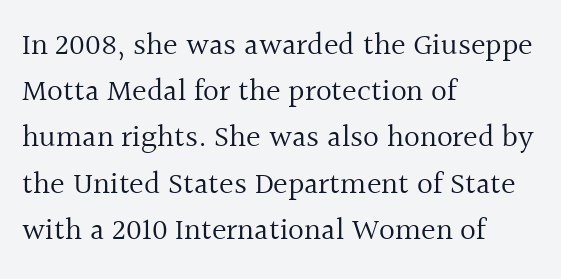
{"serif": "yes", "italic": "no", "bold": "no", "weight": "regular", "width": "normal", "x_height": "medium", "monospaced": "no", "underline": "no", "align": "left", "line_spacing": "normal", "line_spacing_ratio": 1.49, "letter_spacing": "normal", "letter_spacing_em": 0.0, "glyph_px": 31}
